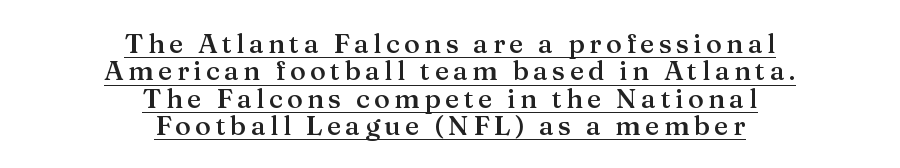
The image shows 27 px text type, upright; set centered, tight line spacing (1.01x), underlined.
